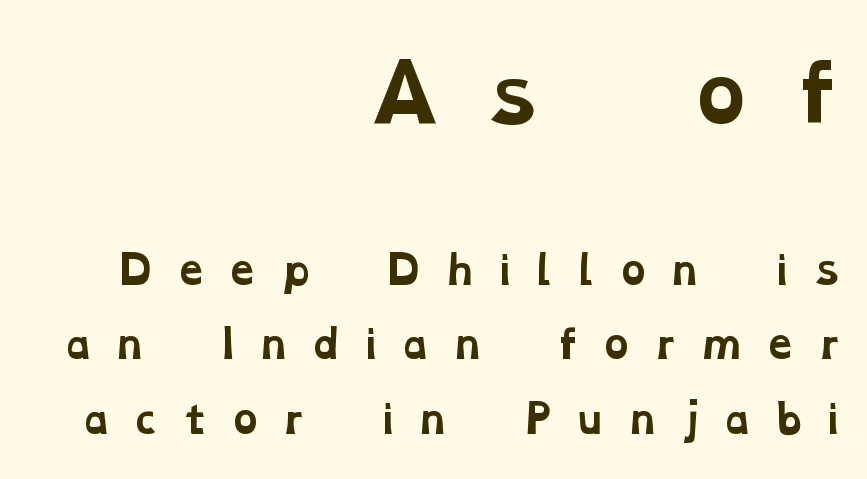
{"serif": "yes", "bold": "yes", "weight": "bold", "width": "wide", "stroke_contrast": "low", "x_height": "medium", "monospaced": "no", "underline": "no", "align": "right", "line_spacing": "loose", "line_spacing_ratio": 1.97, "letter_spacing": "wide", "letter_spacing_em": 0.5, "larger_block": "first", "size_ratio": 2.0, "glyph_px": 76}
